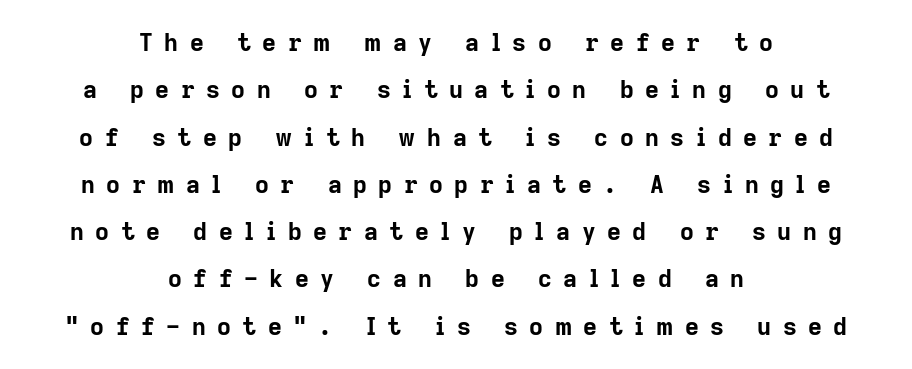
The image shows 24 px bold type, upright; set centered, loose line spacing (1.97x), unusually wide letter spacing (+0.48 em), not underlined.
